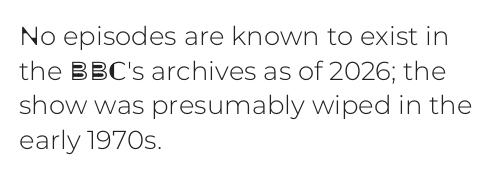
Reading down the block, your eye returns to a fixed left position each line. The line-height multiplier appears to be the usual default. Anything drawn beneath the words? Only blank space. Nope, not italic — everything's standing straight. No extra tracking has been applied to these lines.
